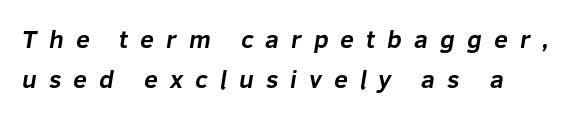
{"bold": "yes", "underline": "no", "align": "left", "line_spacing": "normal", "line_spacing_ratio": 1.61, "letter_spacing": "wide", "letter_spacing_em": 0.48, "glyph_px": 25}
